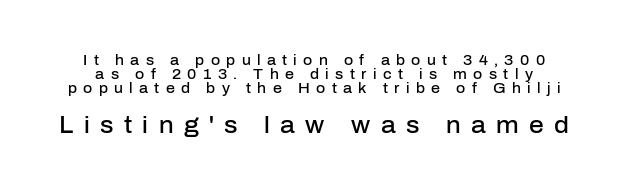
{"italic": "no", "bold": "semi", "underline": "no", "line_spacing": "tight", "line_spacing_ratio": 0.99, "letter_spacing": "wide", "letter_spacing_em": 0.45, "larger_block": "second", "size_ratio": 1.64, "glyph_px": 23}
